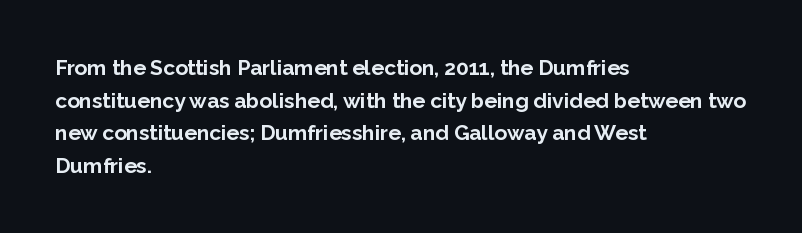
{"italic": "no", "bold": "yes", "underline": "no", "align": "left", "line_spacing": "normal", "line_spacing_ratio": 1.55, "letter_spacing": "normal", "letter_spacing_em": 0.0, "glyph_px": 21}
